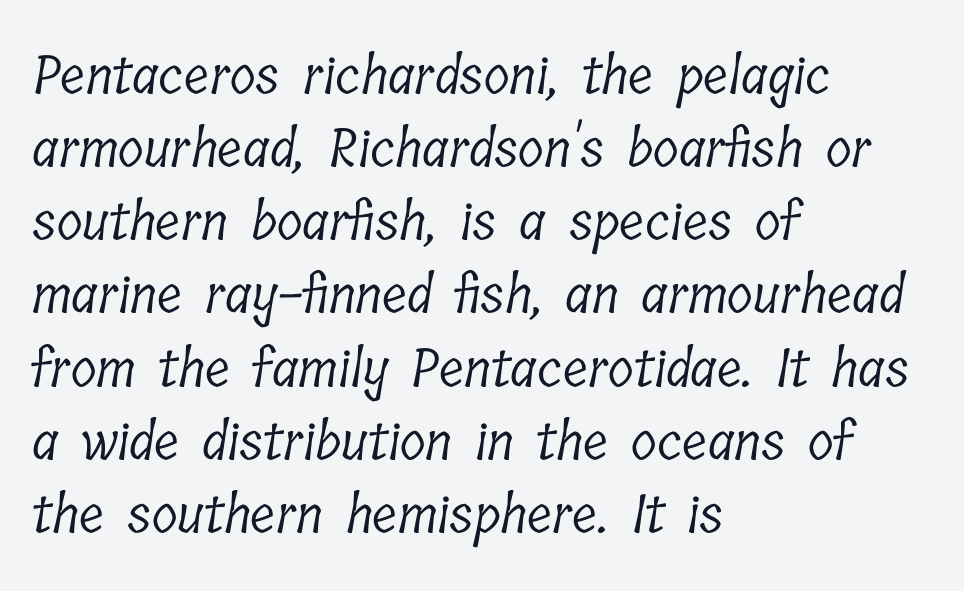
The image shows 53 px light, condensed serif type; set left-aligned, normal line spacing (1.38x), normal letter spacing, not underlined; low stroke contrast and a medium x-height.
